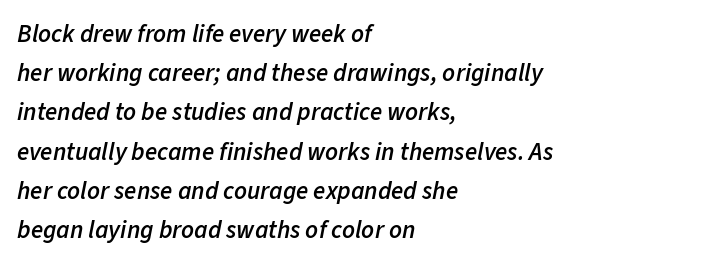
The image shows 25 px text type, italic (leaning right); set left-aligned, normal line spacing (1.57x), normal letter spacing, not underlined.
